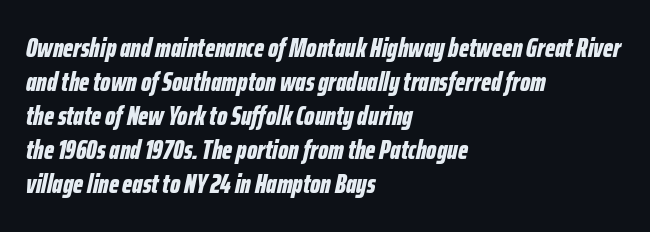
The image shows 27 px bold type, italic (leaning right); set left-aligned, normal line spacing (1.26x), normal letter spacing, not underlined.
